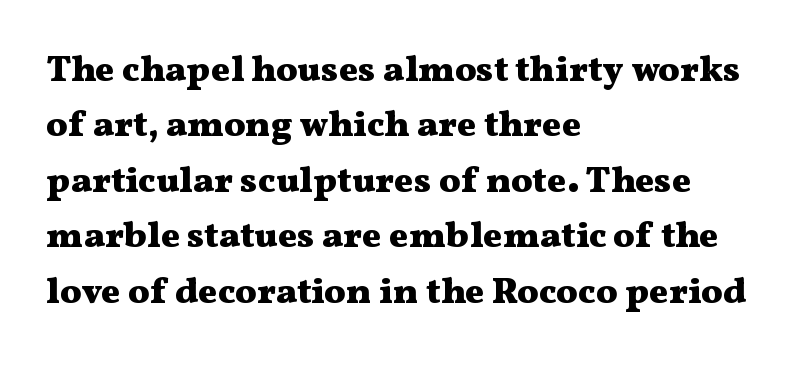
{"serif": "yes", "italic": "no", "bold": "yes", "weight": "heavy", "width": "wide", "stroke_contrast": "medium", "x_height": "medium", "monospaced": "no", "underline": "no", "align": "left", "line_spacing": "normal", "line_spacing_ratio": 1.54, "letter_spacing": "normal", "letter_spacing_em": 0.0, "glyph_px": 36}
